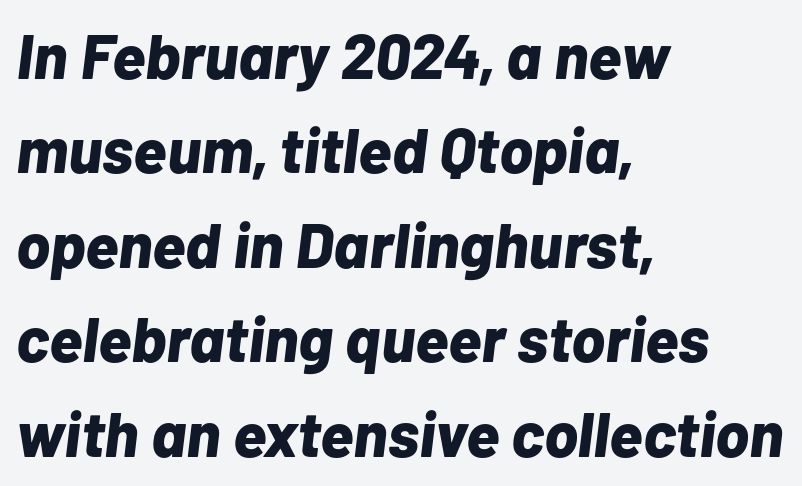
The image shows 63 px bold type, italic (leaning right); set left-aligned, normal line spacing (1.5x), normal letter spacing, not underlined; low stroke contrast and a medium x-height.
